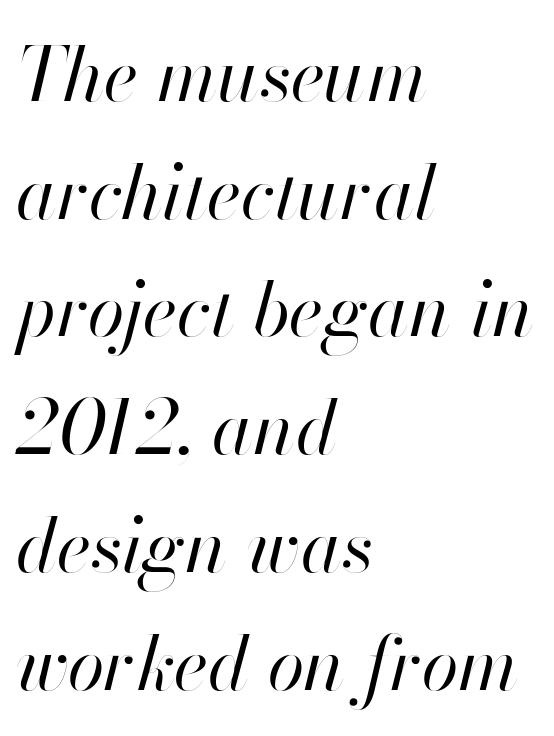
The compositor pushed each line to the left boundary. These glyphs show unthickened strokes, regular width or finer. Only glyphs here, with clear space below each row. Characters are canted at an angle relative to the baseline's perpendicular.
